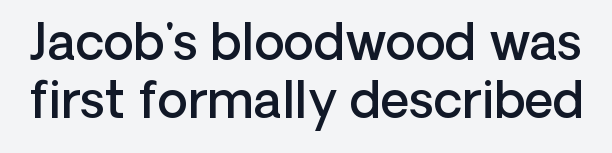
{"serif": "no", "italic": "no", "bold": "semi", "weight": "semibold", "width": "normal", "stroke_contrast": "low", "x_height": "medium", "monospaced": "no", "underline": "no", "line_spacing_ratio": 1.16, "letter_spacing": "normal", "letter_spacing_em": 0.0, "glyph_px": 50}
